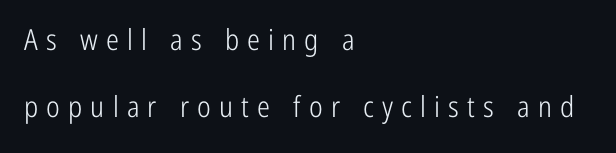
The image shows 29 px light, condensed sans-serif type, upright; set left-aligned, loose line spacing (2.3x), unusually wide letter spacing (+0.28 em), not underlined; low stroke contrast and a medium x-height.
